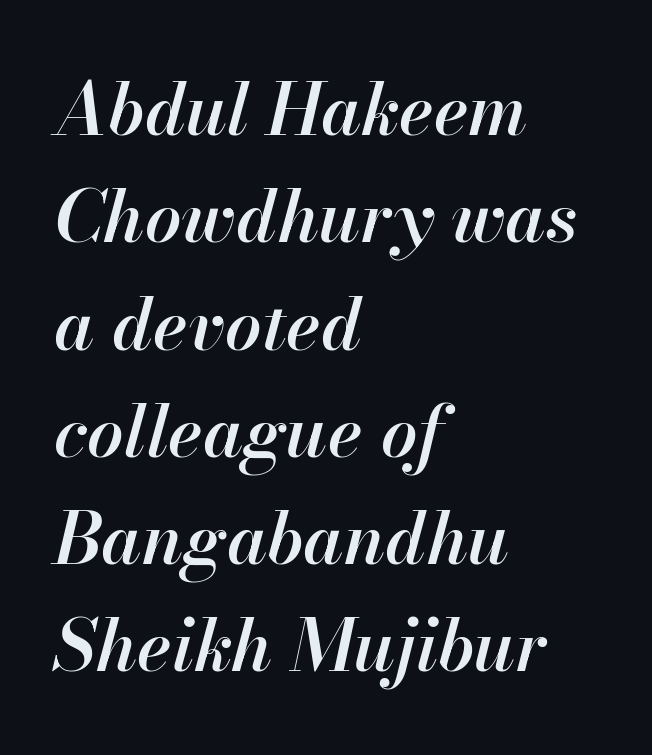
{"italic": "yes", "lean": "right", "slant_degrees": 13, "bold": "semi", "weight": "semibold", "width": "normal", "stroke_contrast": "high", "x_height": "small", "monospaced": "no", "underline": "no", "align": "left", "line_spacing": "normal", "line_spacing_ratio": 1.49, "letter_spacing": "normal", "letter_spacing_em": 0.0, "glyph_px": 72}
